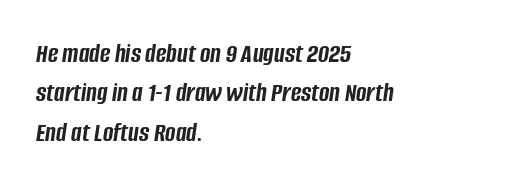
Q: Is the text bold? A: Yes.
Q: Is the text italic (slanted)? A: Yes, it leans right by about 8 degrees.
Q: Is the text underlined? A: No.
Q: How is the paragraph aligned? A: Left-aligned.
Q: Is the spacing between letters normal or unusually wide? A: Normal.
Q: Is the spacing between lines tight, normal or loose? A: Normal.
Q: Width (condensed, normal, or wide)? A: Condensed.
Q: Stroke contrast? A: Low.
Q: x-height? A: Large.
Q: Monospaced? A: No.
